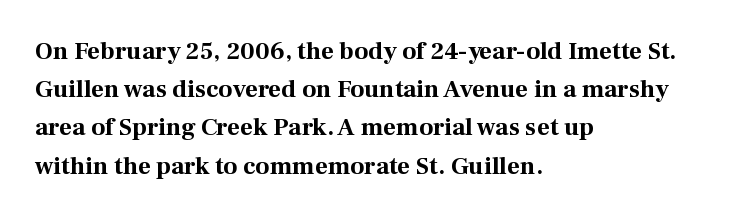
The image shows 25 px bold type, upright; set left-aligned, normal line spacing (1.53x), normal letter spacing, not underlined.
